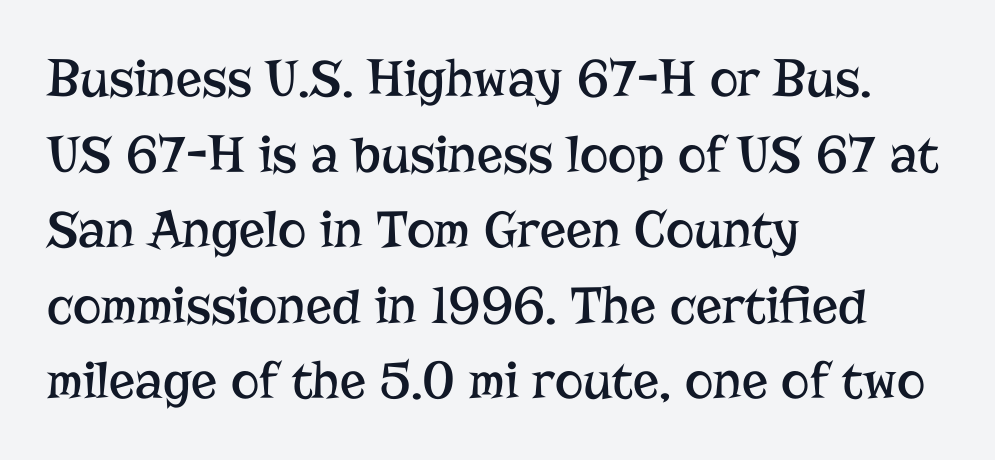
{"serif": "yes", "italic": "no", "bold": "no", "weight": "regular", "width": "normal", "stroke_contrast": "low", "x_height": "medium", "monospaced": "no", "underline": "no", "align": "left", "line_spacing": "normal", "line_spacing_ratio": 1.4, "letter_spacing": "normal", "letter_spacing_em": 0.0, "glyph_px": 54}
